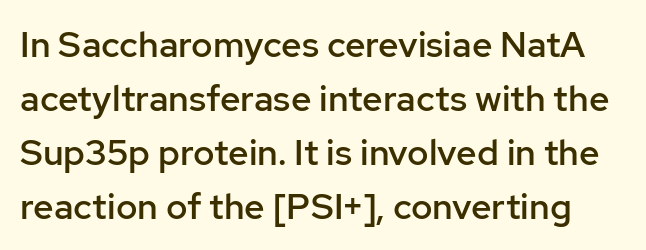
Q: Is the text bold? A: Semi-bold.
Q: Is the text italic (slanted)? A: No, it is upright.
Q: Is the typeface a serif or a sans-serif typeface? A: Sans-serif.
Q: Is the text underlined? A: No.
Q: Is the spacing between letters normal or unusually wide? A: Normal.
Q: Is the spacing between lines tight, normal or loose? A: Normal.
Q: Width (condensed, normal, or wide)? A: Normal.
Q: Stroke contrast? A: Low.
Q: x-height? A: Medium.
Q: Monospaced? A: No.
